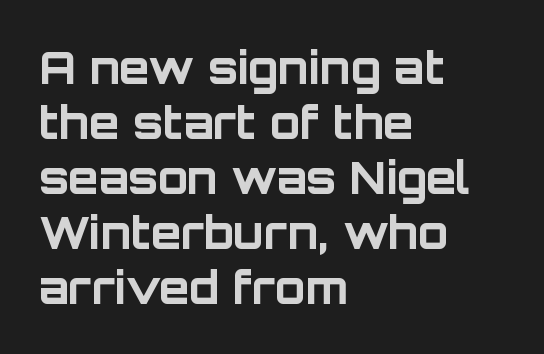
{"serif": "no", "italic": "no", "bold": "yes", "weight": "bold", "width": "normal", "stroke_contrast": "low", "x_height": "large", "monospaced": "no", "underline": "no", "align": "left", "line_spacing": "normal", "line_spacing_ratio": 1.25, "letter_spacing": "normal", "letter_spacing_em": 0.0, "glyph_px": 44}
